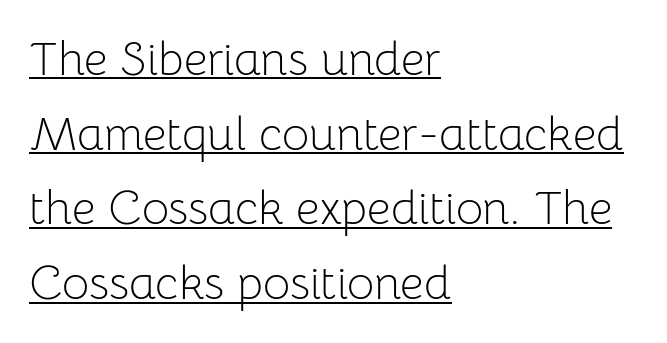
The image shows 47 px light sans-serif type, upright; set left-aligned, normal line spacing (1.59x), normal letter spacing, underlined; low stroke contrast and a medium x-height.
